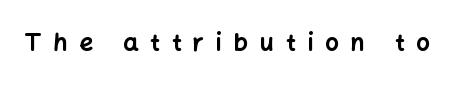
The image shows 24 px bold type, upright; set unusually wide letter spacing (+0.5 em), not underlined.
